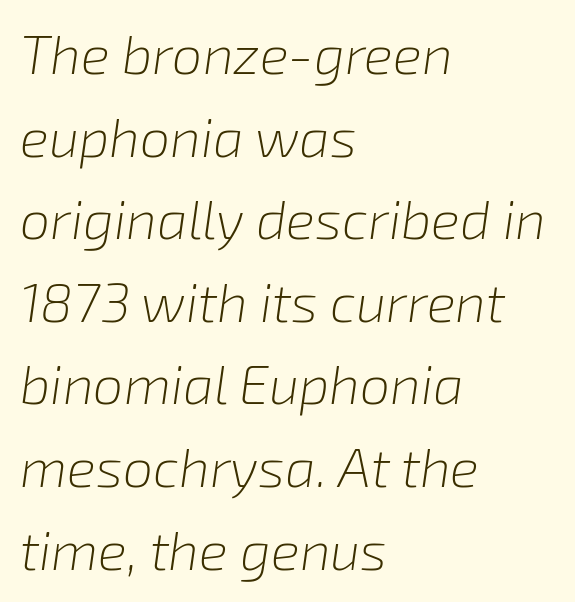
The image shows 54 px light type, italic (leaning right); set left-aligned, normal line spacing (1.53x), normal letter spacing, not underlined; low stroke contrast and a medium x-height.
